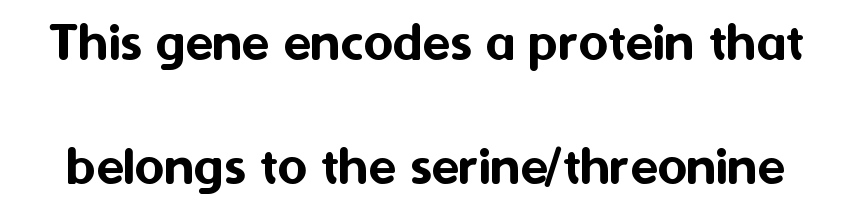
{"serif": "no", "italic": "no", "width": "normal", "stroke_contrast": "medium", "x_height": "medium", "monospaced": "no", "underline": "no", "line_spacing": "loose", "line_spacing_ratio": 2.17, "letter_spacing": "normal", "letter_spacing_em": 0.0, "glyph_px": 57}
